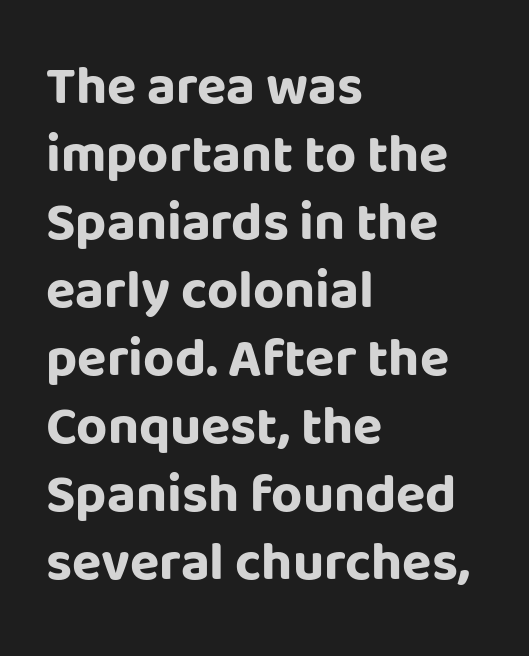
{"serif": "no", "italic": "no", "bold": "yes", "weight": "bold", "width": "normal", "stroke_contrast": "low", "x_height": "large", "monospaced": "no", "underline": "no", "align": "left", "line_spacing": "normal", "line_spacing_ratio": 1.26, "letter_spacing": "normal", "letter_spacing_em": 0.0, "glyph_px": 54}
